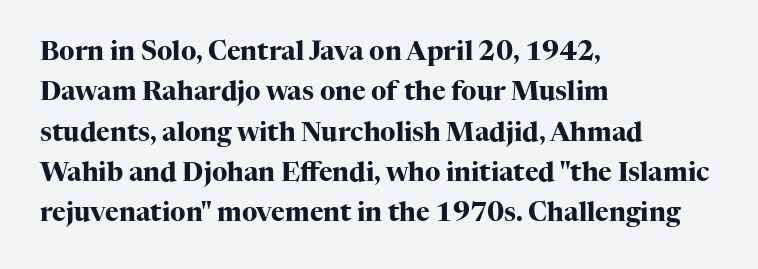
A classic flush-left, rag-right setting is used for this passage. Rows of type keep a routine distance in the vertical direction. Descenders are the only things crossing below the line. The strokes are fattened all the way to bold. Tracking value appears to be zero — textbook default spacing.
